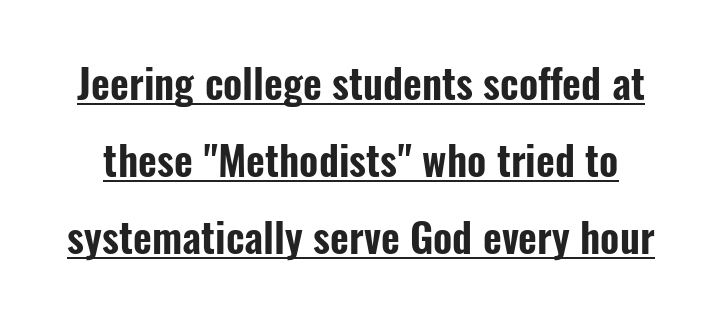
Q: Is the text italic (slanted)? A: No, it is upright.
Q: Is the typeface a serif or a sans-serif typeface? A: Sans-serif.
Q: Is the text underlined? A: Yes.
Q: Is the spacing between letters normal or unusually wide? A: Normal.
Q: Width (condensed, normal, or wide)? A: Condensed.
Q: Stroke contrast? A: Low.
Q: x-height? A: Medium.
Q: Monospaced? A: No.
